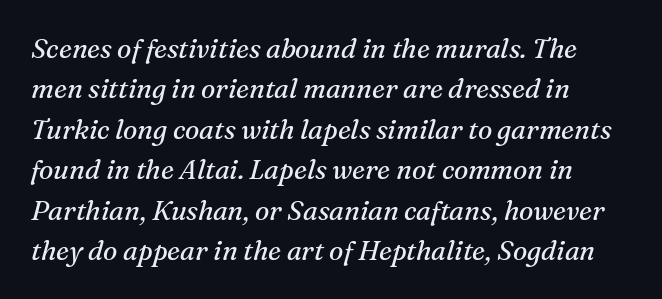
{"italic": "yes", "lean": "right", "slant_degrees": 16, "bold": "no", "underline": "no", "align": "left", "line_spacing": "normal", "line_spacing_ratio": 1.5, "letter_spacing": "normal", "letter_spacing_em": 0.0, "glyph_px": 27}
